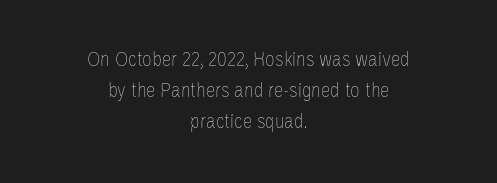
Spacing between characters is what you'd get straight out of the box. The leading is moderate, giving the passage an even texture. The weight would be labelled regular, book, light, or lighter still. Every stem runs plumb, perpendicular to the baseline. One-word summary of the alignment: center. The baseline area is clear.
